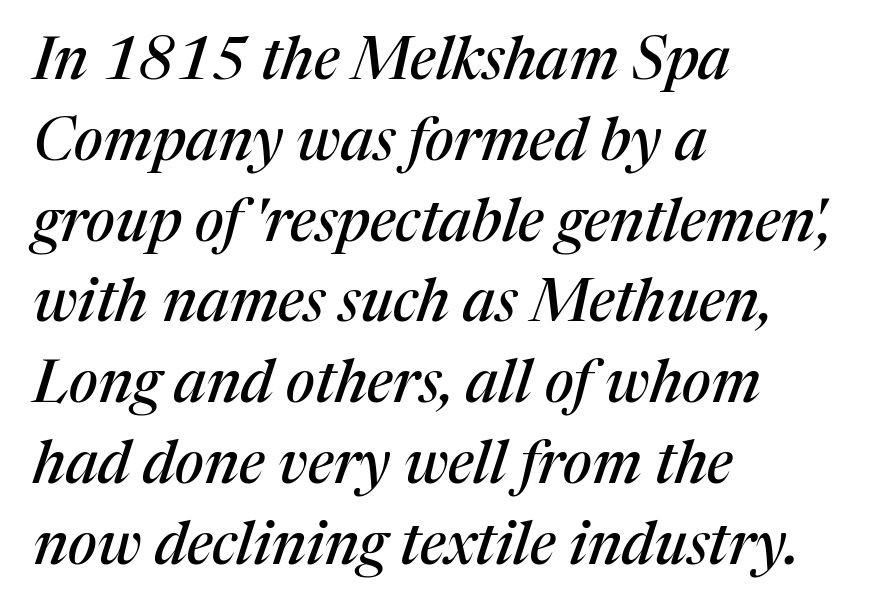
The image shows 59 px serif type, italic (leaning right); set left-aligned, normal line spacing (1.37x), normal letter spacing, not underlined; medium stroke contrast and a medium x-height.
